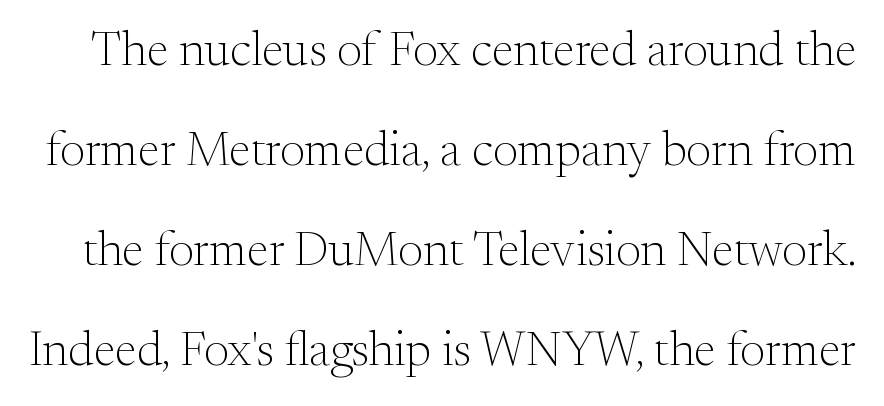
{"serif": "yes", "italic": "no", "bold": "no", "weight": "light", "width": "normal", "stroke_contrast": "medium", "x_height": "small", "monospaced": "no", "underline": "no", "line_spacing": "loose", "line_spacing_ratio": 2.04, "letter_spacing": "normal", "letter_spacing_em": 0.0, "glyph_px": 49}
